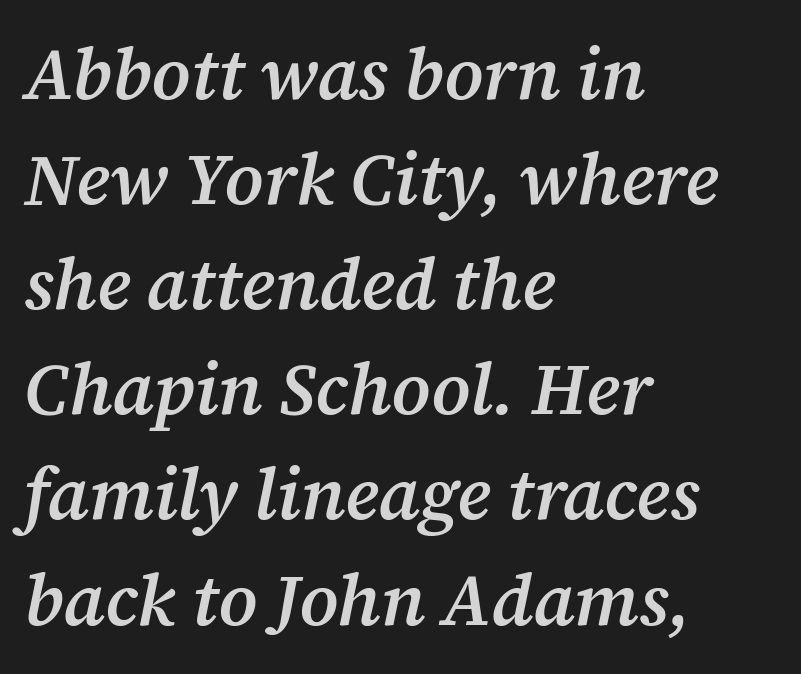
{"serif": "yes", "italic": "yes", "lean": "right", "slant_degrees": 12, "bold": "semi", "weight": "semibold", "width": "normal", "stroke_contrast": "medium", "x_height": "medium", "monospaced": "no", "underline": "no", "align": "left", "line_spacing": "normal", "line_spacing_ratio": 1.46, "letter_spacing": "normal", "letter_spacing_em": 0.0, "glyph_px": 72}
